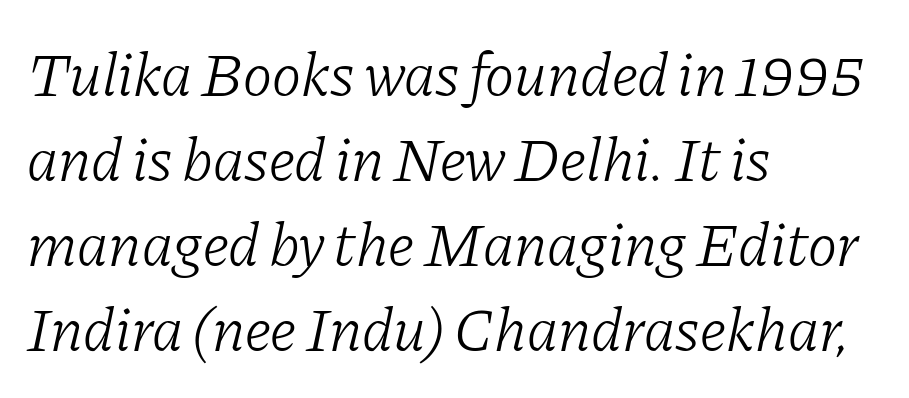
Q: Is the text bold? A: No.
Q: Is the text italic (slanted)? A: Yes, it leans right by about 11 degrees.
Q: Is the typeface a serif or a sans-serif typeface? A: Serif.
Q: Is the text underlined? A: No.
Q: How is the paragraph aligned? A: Left-aligned.
Q: Is the spacing between letters normal or unusually wide? A: Normal.
Q: Is the spacing between lines tight, normal or loose? A: Normal.
Q: Width (condensed, normal, or wide)? A: Normal.
Q: Stroke contrast? A: Low.
Q: x-height? A: Medium.
Q: Monospaced? A: No.
